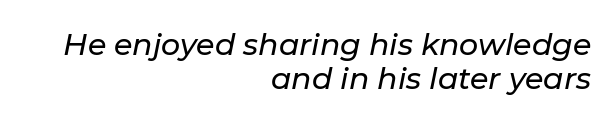
The specimen omits any rule beneath the text block's lines. Tall strokes in this sample are angled rather than plumb. Each new line begins almost immediately beneath the previous one. The paragraph has a hard right edge and a soft left edge. This sample has the flowing, uneven cadence of proportional lettering.
